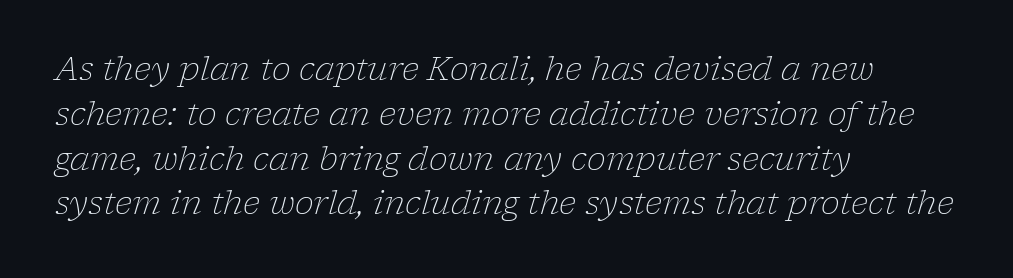
Spacing verdict: proportional, widths tailored to each character. Characters are canted at an angle relative to the baseline's perpendicular. The foot of each line stays bare and open. Horizontal alignment here is leftward, the default for most running prose. No heavy texture on the line: the type isn't bold. A normal amount of white space separates one row of letters from the next.
